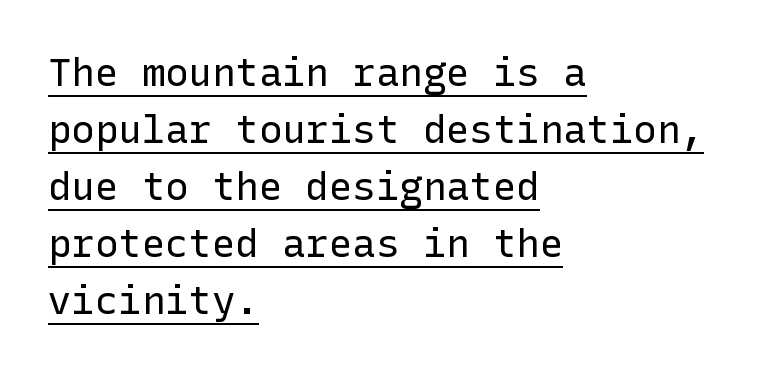
The image shows 39 px regular-weight sans-serif type, upright; set left-aligned, normal line spacing (1.46x), normal letter spacing, underlined; low stroke contrast and a medium x-height.
